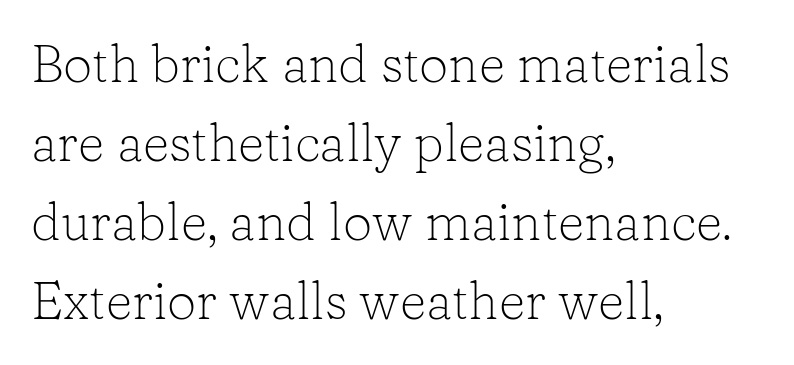
Q: Is the text bold? A: No.
Q: Is the text italic (slanted)? A: No, it is upright.
Q: Is the typeface a serif or a sans-serif typeface? A: Serif.
Q: Is the text underlined? A: No.
Q: How is the paragraph aligned? A: Left-aligned.
Q: Is the spacing between letters normal or unusually wide? A: Normal.
Q: Is the spacing between lines tight, normal or loose? A: Normal.
Q: Width (condensed, normal, or wide)? A: Normal.
Q: Stroke contrast? A: Low.
Q: x-height? A: Medium.
Q: Monospaced? A: No.
